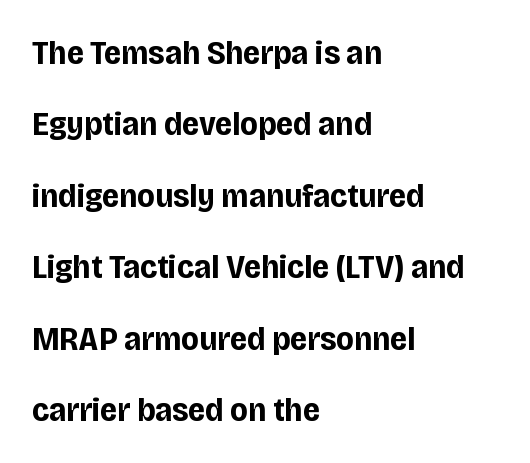
Q: Is the text bold? A: Yes.
Q: Is the text italic (slanted)? A: No, it is upright.
Q: Is the typeface a serif or a sans-serif typeface? A: Sans-serif.
Q: Is the text underlined? A: No.
Q: How is the paragraph aligned? A: Left-aligned.
Q: Is the spacing between letters normal or unusually wide? A: Normal.
Q: Is the spacing between lines tight, normal or loose? A: Loose.
Q: Width (condensed, normal, or wide)? A: Condensed.
Q: Stroke contrast? A: Low.
Q: x-height? A: Large.
Q: Monospaced? A: No.
